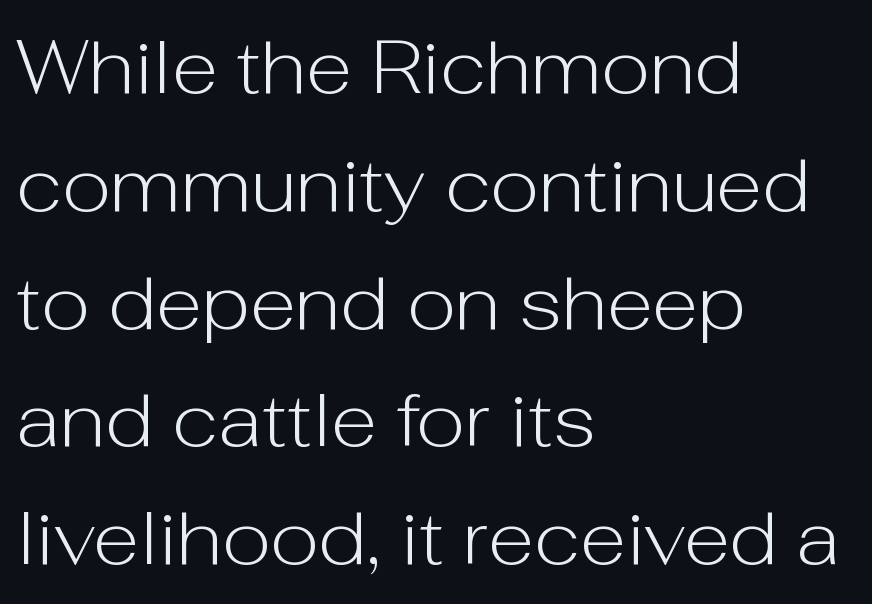
This is not heavy type; no bold has been used. Anything drawn beneath the words? Only blank space. Baseline-to-baseline distance is the conventional proportion of letter height. The letters stand upright; this is a roman face.
